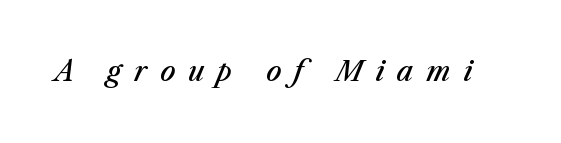
{"italic": "yes", "lean": "right", "slant_degrees": 23, "bold": "semi", "underline": "no", "letter_spacing": "wide", "letter_spacing_em": 0.47, "glyph_px": 27}
